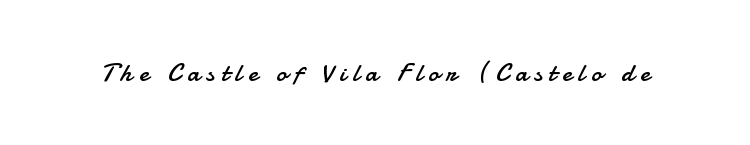
Q: Is the text bold? A: No.
Q: Is the text italic (slanted)? A: Yes.
Q: Is the text underlined? A: No.
Q: Is the spacing between letters normal or unusually wide? A: Unusually wide.
